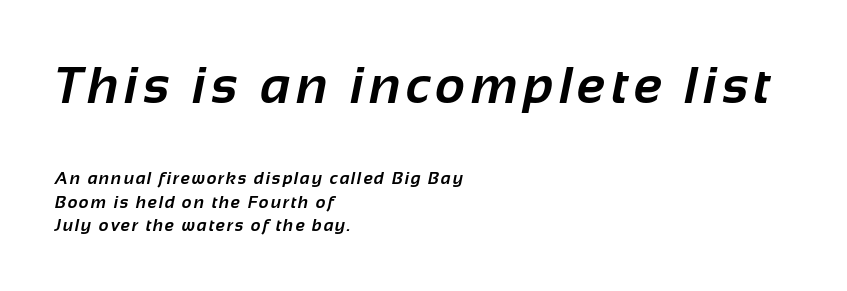
The image shows 52 px bold sans-serif type; set left-aligned, normal line spacing (1.38x), not underlined; the first (top) block is 3.06x larger; low stroke contrast and a medium x-height.
